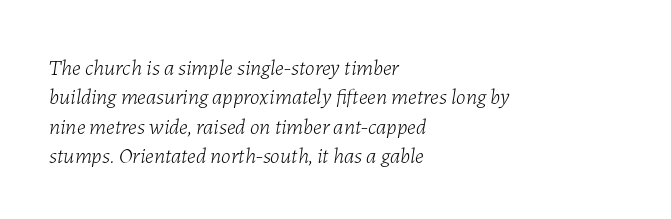
The image shows 22 px text type, italic (leaning right); set left-aligned, normal line spacing (1.33x), normal letter spacing, not underlined.
